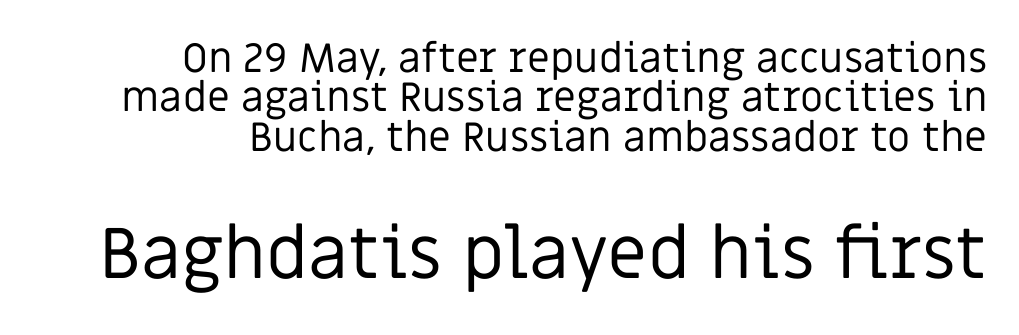
The image shows 72 px regular-weight sans-serif type, upright; set right-aligned, tight line spacing (0.96x), normal letter spacing, not underlined; the second (bottom) block is 1.76x larger; low stroke contrast and a large x-height.
